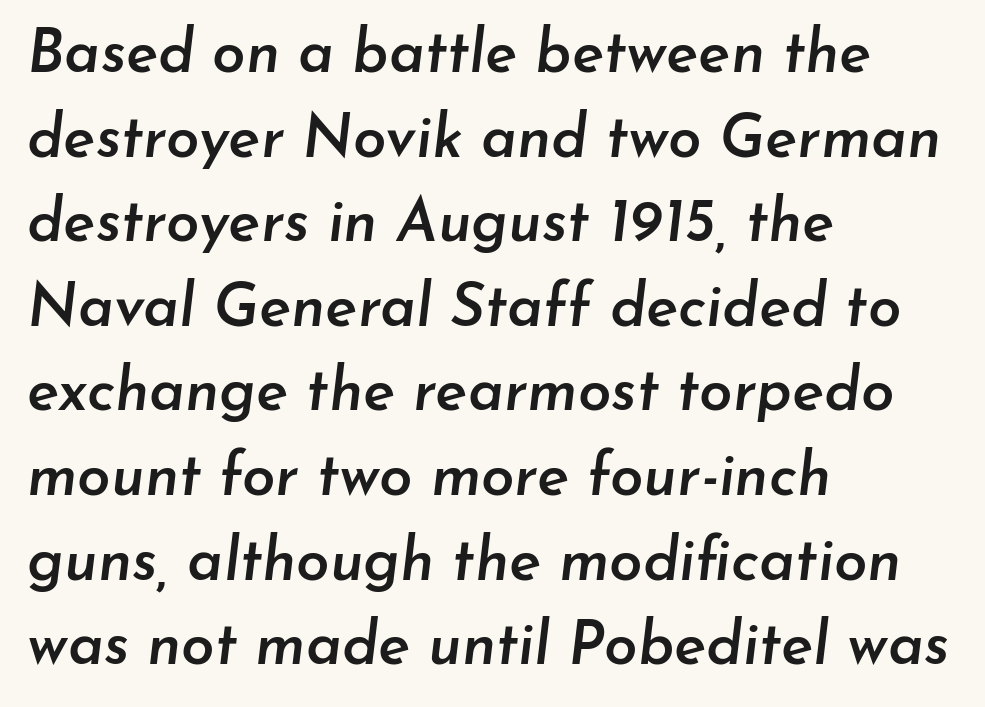
You could not count columns in this text — the font is proportionally spaced. The block of text has a typical density, with ordinary space between rows. Descenders hang freely into open space. Emphasis-style slanted type is in use. The typesetter chose a ragged-right arrangement here.
